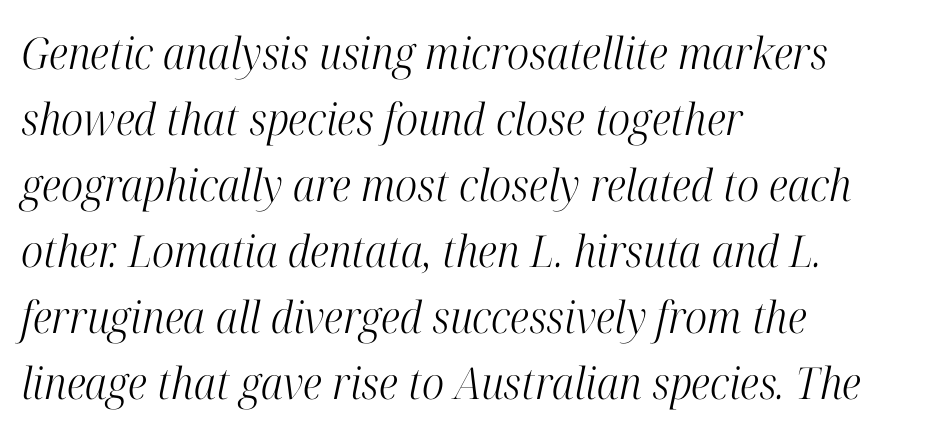
A classic flush-left, rag-right setting is used for this passage. Summary of vertical rhythm: regular, with standard interline spacing. Standard letterfit; no display-style spreading of the glyphs. The letters look calm and open, with moderate or lighter stems.
